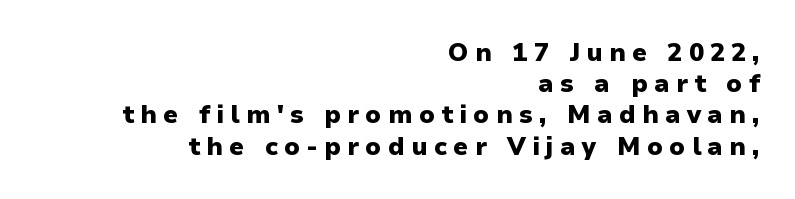
A normal amount of white space separates one row of letters from the next. Ascenders rise straight up at ninety degrees. No word sits above an underline. The font is running at its bold setting.
